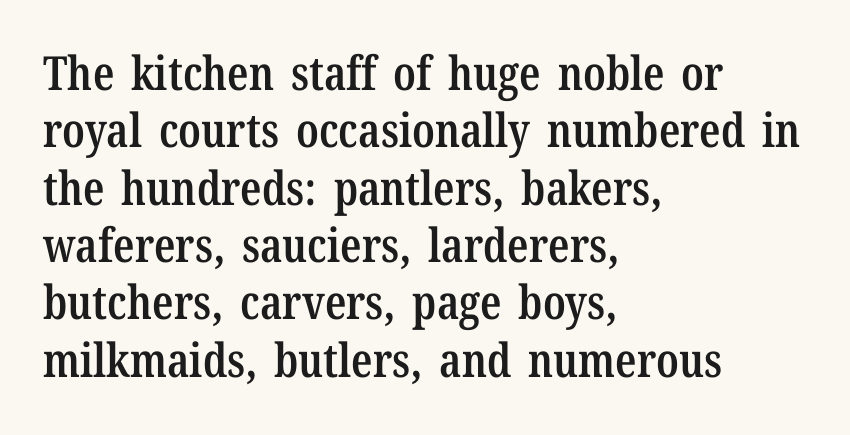
{"serif": "yes", "italic": "no", "bold": "semi", "weight": "semibold", "width": "condensed", "stroke_contrast": "low", "x_height": "medium", "monospaced": "no", "underline": "no", "align": "left", "line_spacing_ratio": 1.22, "letter_spacing": "normal", "letter_spacing_em": 0.0, "glyph_px": 47}
